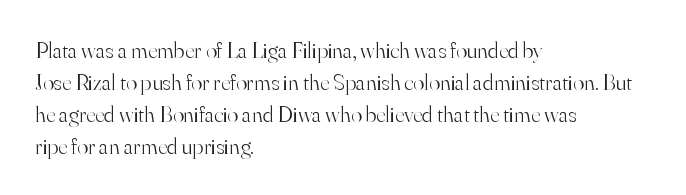
Q: Is the text bold? A: No.
Q: Is the text italic (slanted)? A: No, it is upright.
Q: Is the text underlined? A: No.
Q: How is the paragraph aligned? A: Left-aligned.
Q: Is the spacing between letters normal or unusually wide? A: Normal.
Q: Is the spacing between lines tight, normal or loose? A: Normal.
